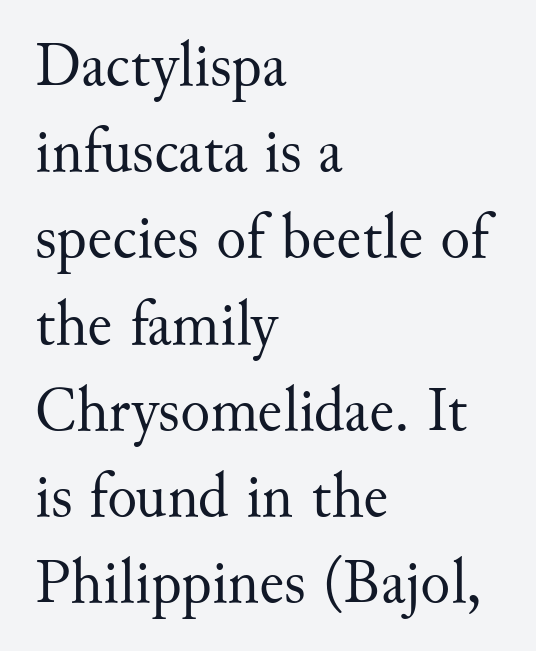
Q: Is the text bold? A: No.
Q: Is the text italic (slanted)? A: No, it is upright.
Q: Is the typeface a serif or a sans-serif typeface? A: Serif.
Q: Is the text underlined? A: No.
Q: How is the paragraph aligned? A: Left-aligned.
Q: Is the spacing between letters normal or unusually wide? A: Normal.
Q: Is the spacing between lines tight, normal or loose? A: Normal.
Q: Width (condensed, normal, or wide)? A: Normal.
Q: Stroke contrast? A: Medium.
Q: x-height? A: Small.
Q: Monospaced? A: No.
